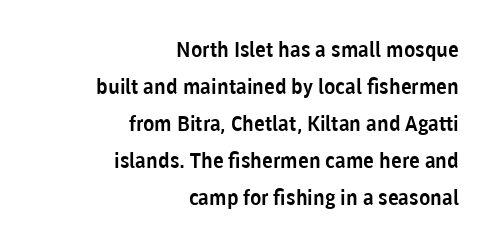
Q: Is the text italic (slanted)? A: No, it is upright.
Q: Is the text underlined? A: No.
Q: How is the paragraph aligned? A: Right-aligned.
Q: Is the spacing between letters normal or unusually wide? A: Normal.
